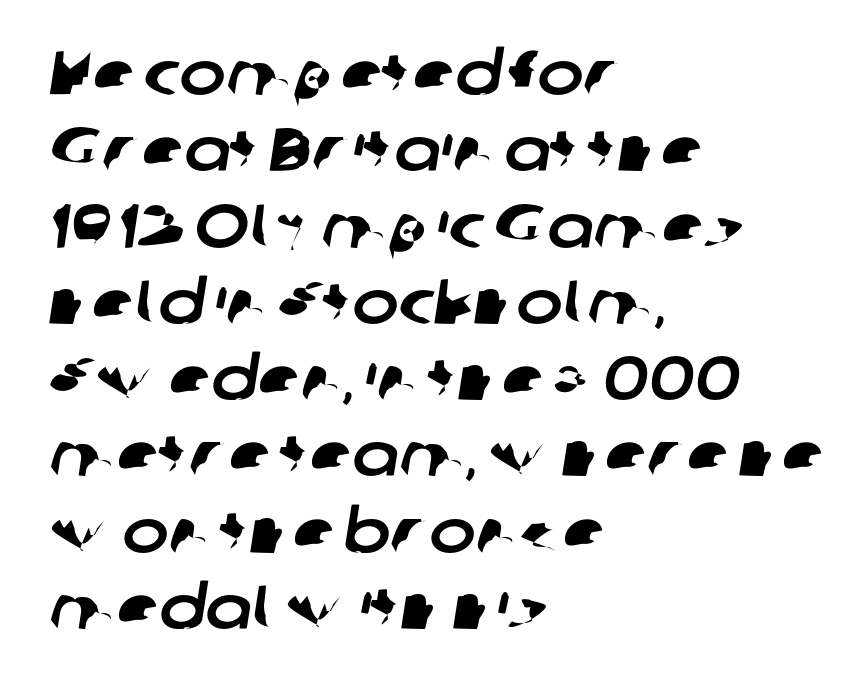
Q: Is the typeface a serif or a sans-serif typeface? A: Sans-serif.
Q: Is the text underlined? A: No.
Q: How is the paragraph aligned? A: Left-aligned.
Q: Is the spacing between letters normal or unusually wide? A: Normal.
Q: Width (condensed, normal, or wide)? A: Normal.
Q: Stroke contrast? A: Low.
Q: x-height? A: Medium.
Q: Monospaced? A: No.
